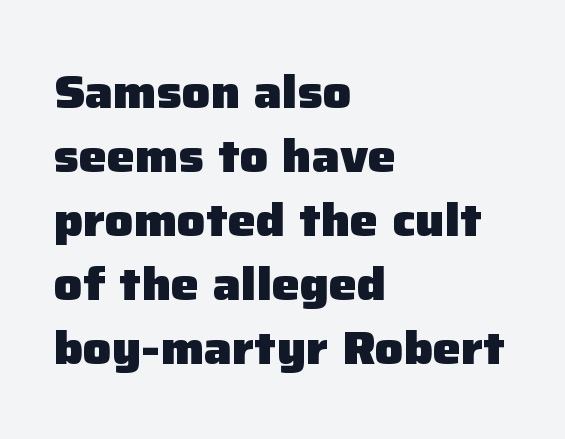
Does extra space separate the letters? No, they use regular spacing. The lettering stays uniformly vertical, giving the passage a roman look. A typesetter would call this proportional, since set widths differ per character. Typographically, this falls in the sans-serif category.
